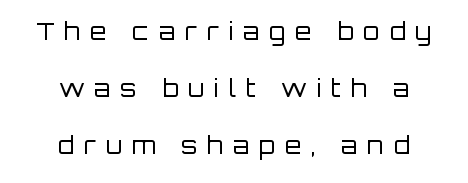
The image shows 24 px text type, upright; set centered, loose line spacing (2.38x), unusually wide letter spacing (+0.4 em), not underlined.
